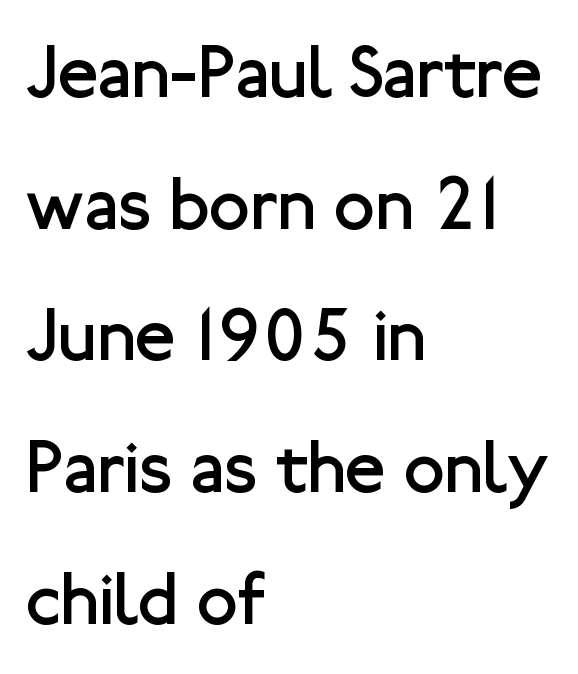
Check under the words: just untouched page. The ragged edge is on the right, which tells us the setting is flush left. Observe the absence of serifs on each vertical stroke in this sample. Characters remain perfectly vertical along every line.
